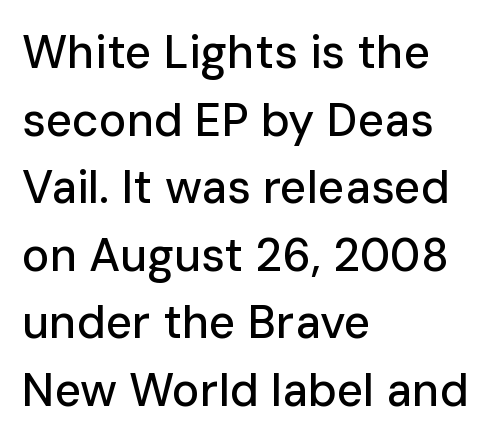
Upright lettering throughout. The compositor pushed each line to the left boundary. Clear beneath every line of the passage. You could not count columns in this text — the font is proportionally spaced.
